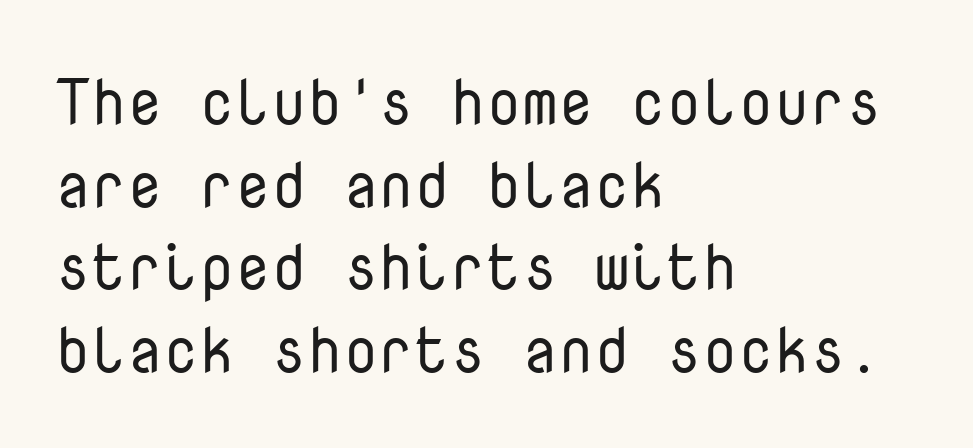
The image shows 64 px regular-weight sans-serif type, upright, monospaced; set left-aligned, normal line spacing (1.29x), normal letter spacing, not underlined; low stroke contrast and a medium x-height.
